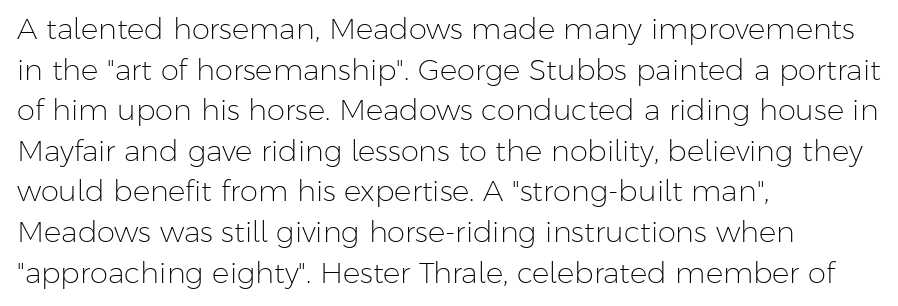
{"serif": "no", "italic": "no", "bold": "no", "weight": "light", "width": "normal", "stroke_contrast": "low", "x_height": "medium", "monospaced": "no", "underline": "no", "align": "left", "line_spacing": "normal", "line_spacing_ratio": 1.4, "letter_spacing": "normal", "letter_spacing_em": 0.0, "glyph_px": 29}
